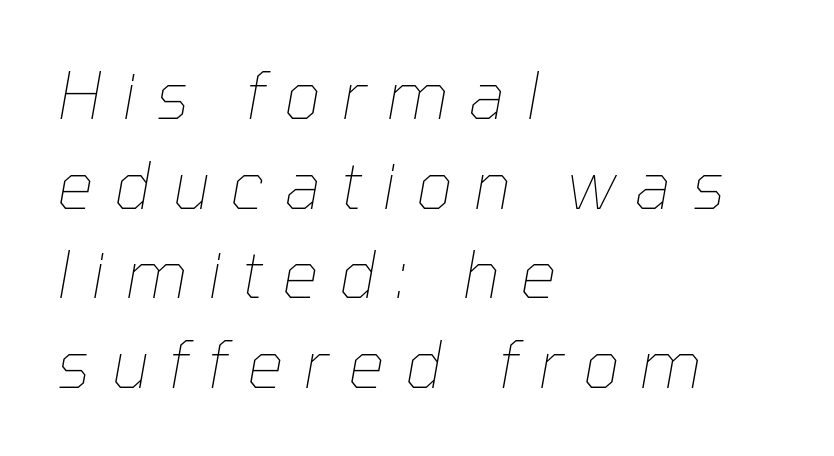
Character widths vary here, with narrow letters taking less room than wide ones. Glance below the letters and you will spot only blank space. The letterforms stand isolated, each surrounded by extra space. The lines sit at an ordinary, default distance from one another.
